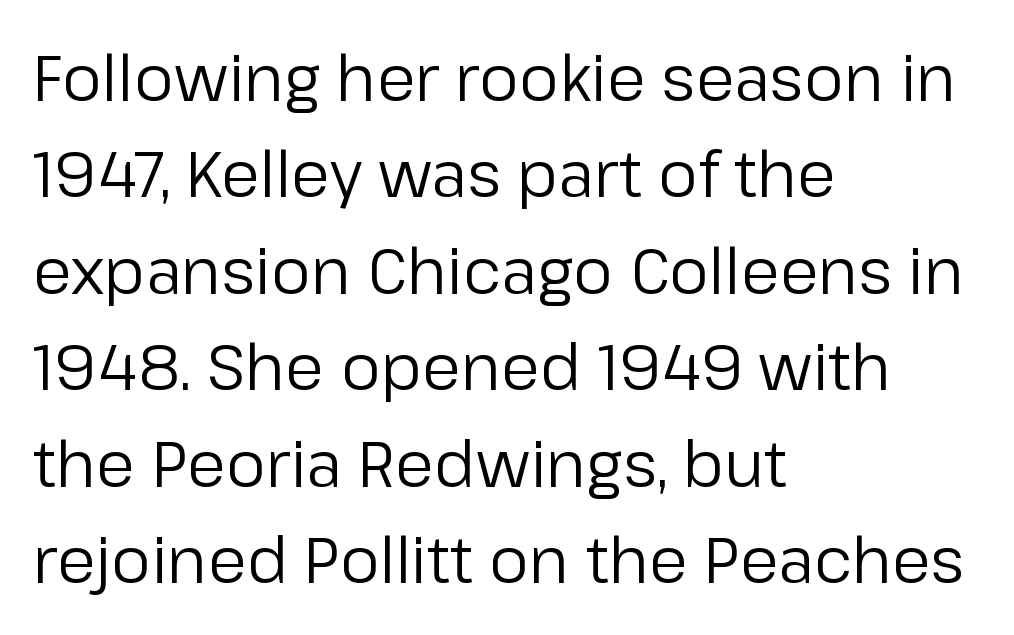
Q: Is the text bold? A: No.
Q: Is the text italic (slanted)? A: No, it is upright.
Q: Is the typeface a serif or a sans-serif typeface? A: Sans-serif.
Q: Is the text underlined? A: No.
Q: How is the paragraph aligned? A: Left-aligned.
Q: Is the spacing between letters normal or unusually wide? A: Normal.
Q: Is the spacing between lines tight, normal or loose? A: Normal.
Q: Width (condensed, normal, or wide)? A: Normal.
Q: Stroke contrast? A: Low.
Q: x-height? A: Medium.
Q: Monospaced? A: No.
